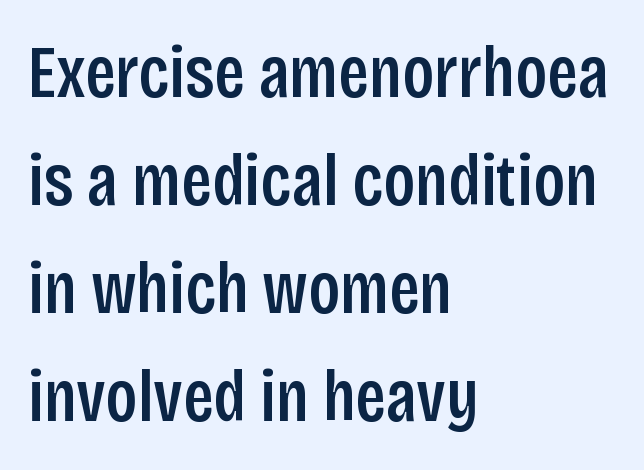
A typesetter would call this proportional, since set widths differ per character. What stands out about the letter spacing? Nothing — it is the standard amount. In CSS terms this would be text-align: left. Decoration check: the copy has no underline. The passage shown is typeset with a sans-serif family.
